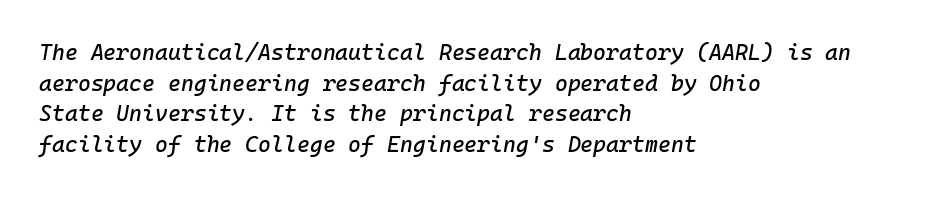
{"italic": "yes", "lean": "right", "slant_degrees": 10, "underline": "no", "align": "left", "line_spacing": "normal", "line_spacing_ratio": 1.39, "letter_spacing": "normal", "letter_spacing_em": 0.0, "glyph_px": 22}
